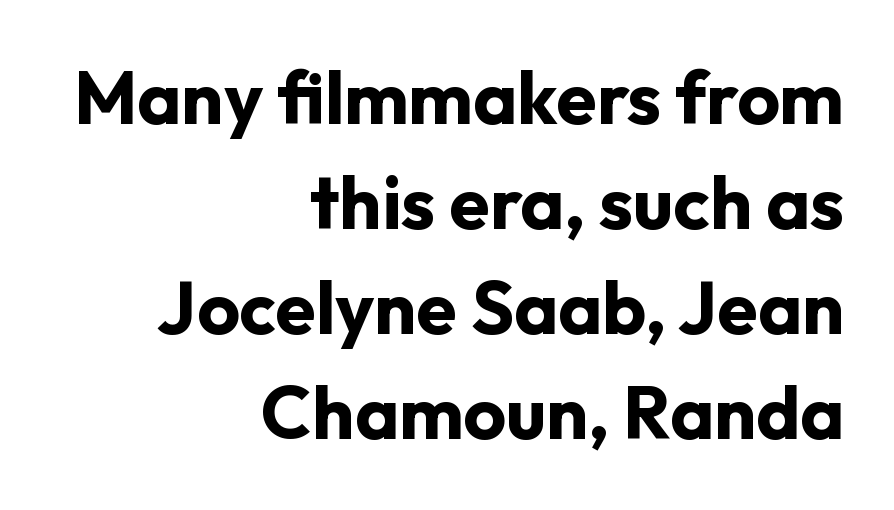
{"serif": "no", "italic": "no", "bold": "yes", "weight": "bold", "width": "normal", "stroke_contrast": "low", "x_height": "medium", "monospaced": "no", "underline": "no", "align": "right", "line_spacing": "normal", "line_spacing_ratio": 1.42, "letter_spacing": "normal", "letter_spacing_em": 0.0, "glyph_px": 74}
